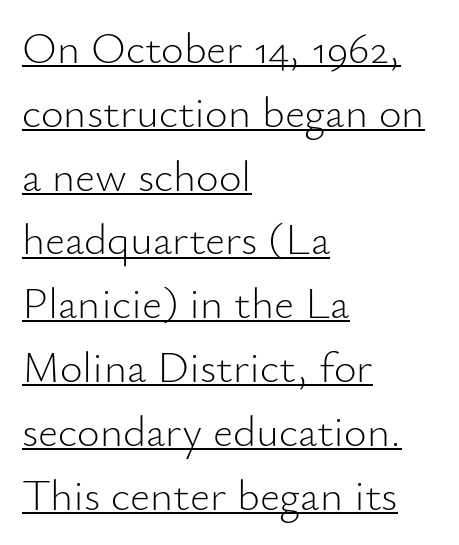
The image shows 44 px light sans-serif type, upright; set left-aligned, normal line spacing (1.45x), normal letter spacing, underlined; low stroke contrast and a small x-height.
